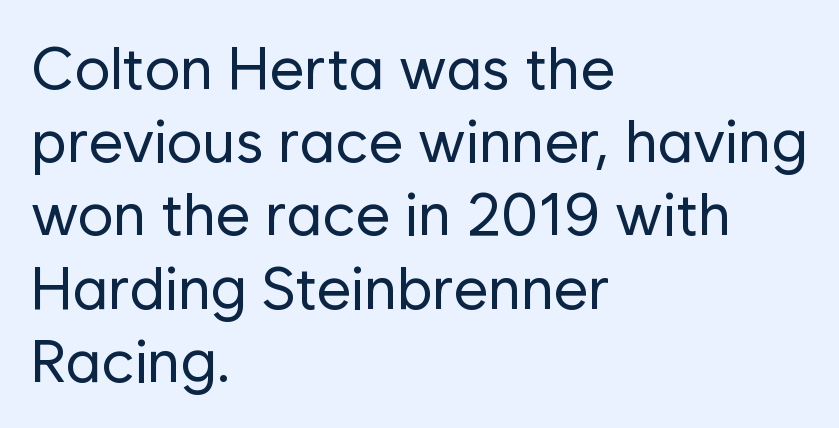
A quiet, ordinary-to-light weight characterises the typeface. Do the letters lean? They stand straight. Does extra space separate the letters? No, they use regular spacing. The space directly below the letters is spotless.
